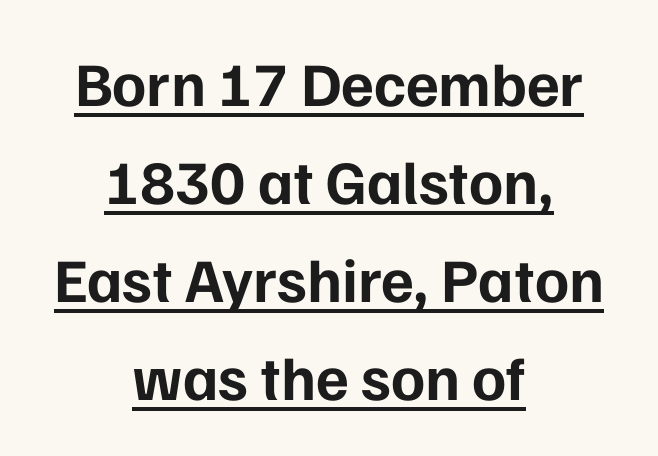
The typesetter has applied underlining to the passage shown. This rendering leaves character spacing at its baseline value. Italic: no, the glyphs are upright roman. Stroke thickness is high; the sample reads as a true bold.
